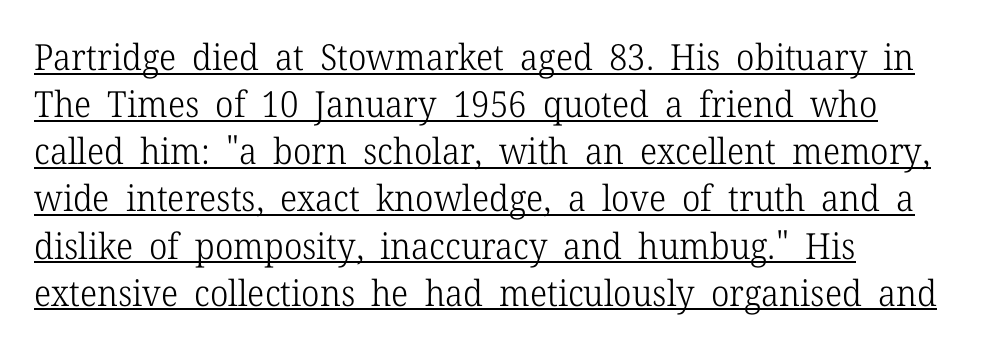
The image shows 36 px light serif type, upright; set left-aligned, normal line spacing (1.31x), normal letter spacing, underlined; low stroke contrast and a medium x-height.
